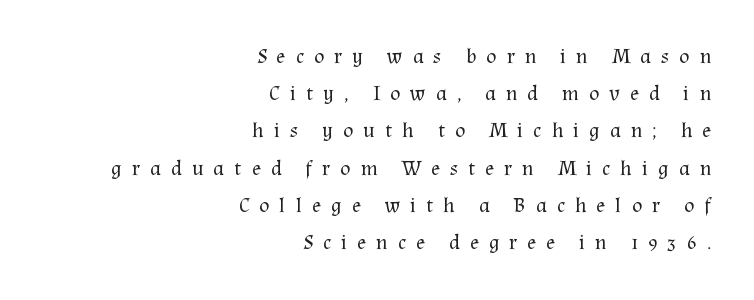
{"italic": "no", "bold": "no", "underline": "no", "align": "right", "line_spacing_ratio": 1.77, "letter_spacing": "wide", "letter_spacing_em": 0.48, "glyph_px": 21}
